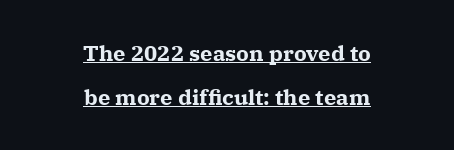
{"italic": "no", "bold": "yes", "underline": "yes", "align": "center", "line_spacing": "loose", "line_spacing_ratio": 1.99, "letter_spacing": "normal", "letter_spacing_em": 0.0, "glyph_px": 22}
